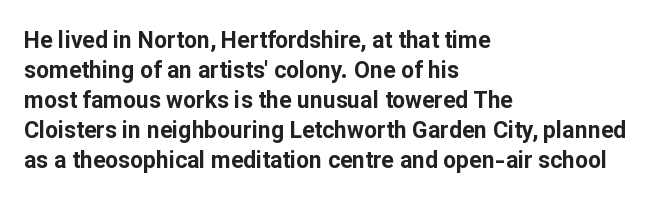
Designer's note — italics off, roman on. Clear beneath every line of the passage. Set as a true bold cut, around the 700 mark. How would I describe the line gaps? Plain and ordinary.
